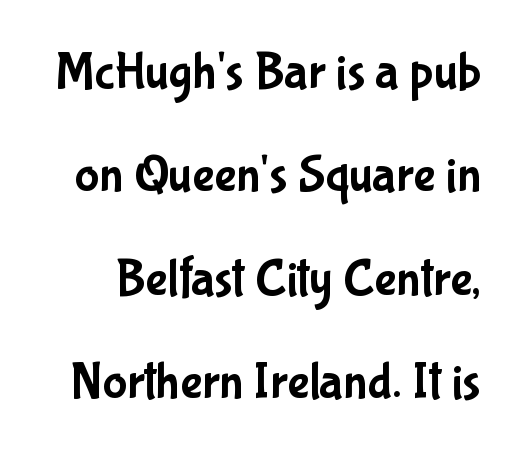
{"serif": "no", "italic": "no", "width": "condensed", "stroke_contrast": "low", "x_height": "medium", "monospaced": "no", "underline": "no", "line_spacing": "loose", "line_spacing_ratio": 1.99, "letter_spacing": "normal", "letter_spacing_em": 0.0, "glyph_px": 52}
